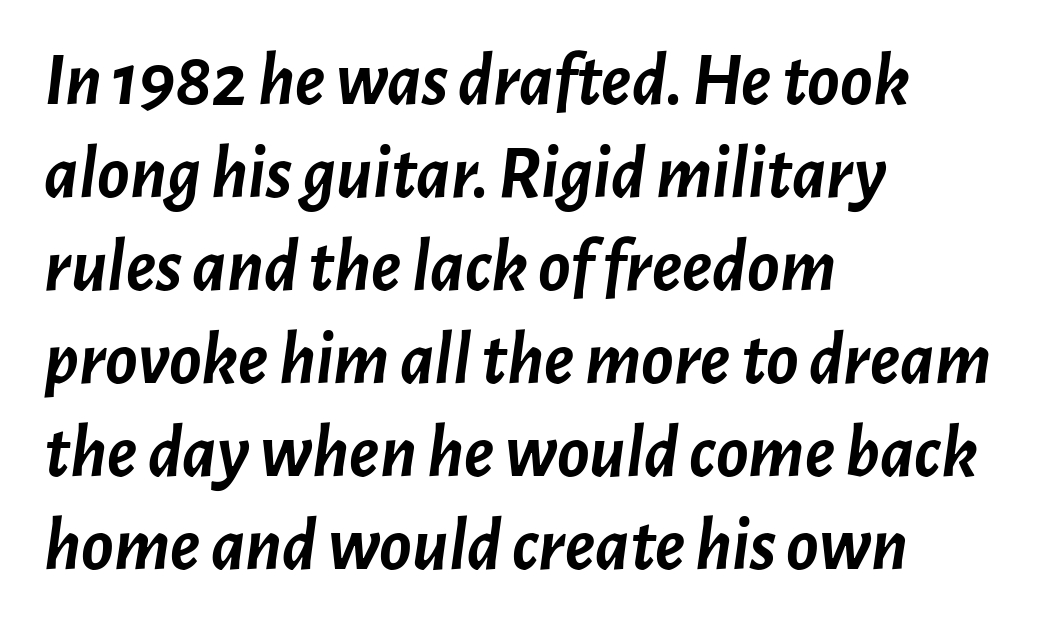
Q: Is the text bold? A: Yes.
Q: Is the text italic (slanted)? A: Yes, it leans right by about 7 degrees.
Q: Is the text underlined? A: No.
Q: How is the paragraph aligned? A: Left-aligned.
Q: Is the spacing between letters normal or unusually wide? A: Normal.
Q: Width (condensed, normal, or wide)? A: Normal.
Q: Stroke contrast? A: Low.
Q: x-height? A: Medium.
Q: Monospaced? A: No.
